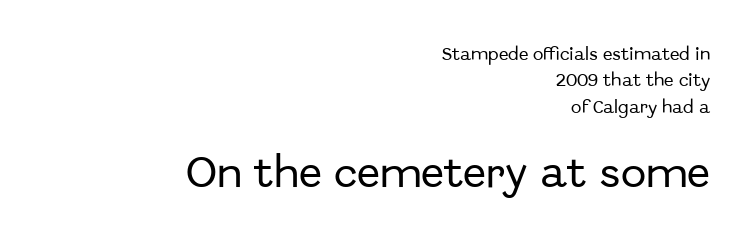
The image shows 34 px sans-serif type, upright; set right-aligned, line spacing 1.89x, normal letter spacing, not underlined; the second (bottom) block is 2.43x larger; low stroke contrast and a medium x-height.
